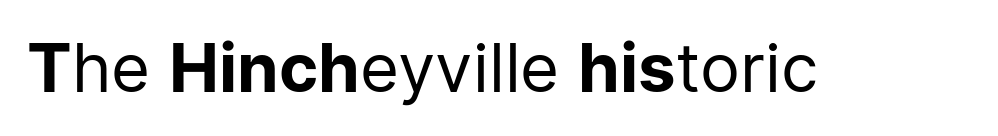
Q: Is the text bold? A: No.
Q: Is the text italic (slanted)? A: No, it is upright.
Q: Is the typeface a serif or a sans-serif typeface? A: Sans-serif.
Q: Is the text underlined? A: No.
Q: Is the spacing between letters normal or unusually wide? A: Normal.
Q: Width (condensed, normal, or wide)? A: Normal.
Q: Stroke contrast? A: Low.
Q: x-height? A: Medium.
Q: Monospaced? A: No.
